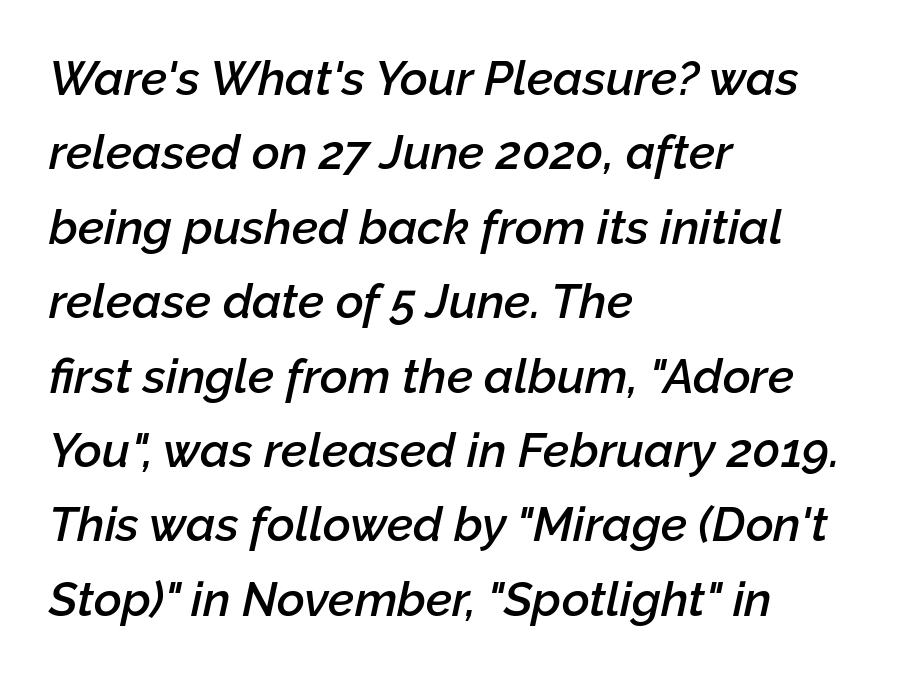
Q: Is the text bold? A: Semi-bold.
Q: Is the text italic (slanted)? A: Yes, it leans right by about 12 degrees.
Q: Is the text underlined? A: No.
Q: How is the paragraph aligned? A: Left-aligned.
Q: Is the spacing between letters normal or unusually wide? A: Normal.
Q: Is the spacing between lines tight, normal or loose? A: Normal.
Q: Width (condensed, normal, or wide)? A: Normal.
Q: Stroke contrast? A: Low.
Q: x-height? A: Medium.
Q: Monospaced? A: No.
